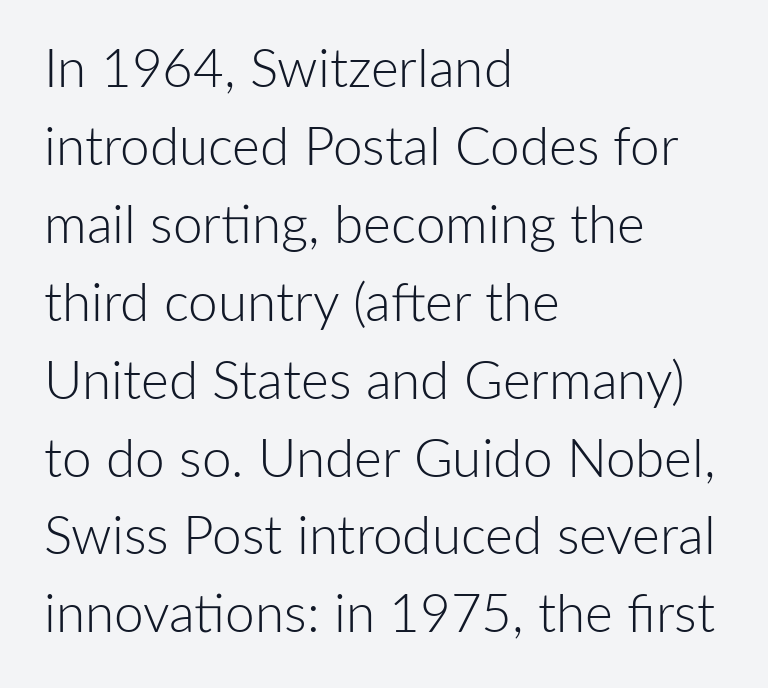
Note the varied advance widths — an 'i' is clearly narrower than an 'm'. The weight would be labelled regular, book, light, or lighter still. Horizontal alignment here is leftward, the default for most running prose. Underlining? Definitely not there. Compared with typical body copy, the letter spacing here is the same. The lettering stays uniformly vertical, giving the passage a roman look.
